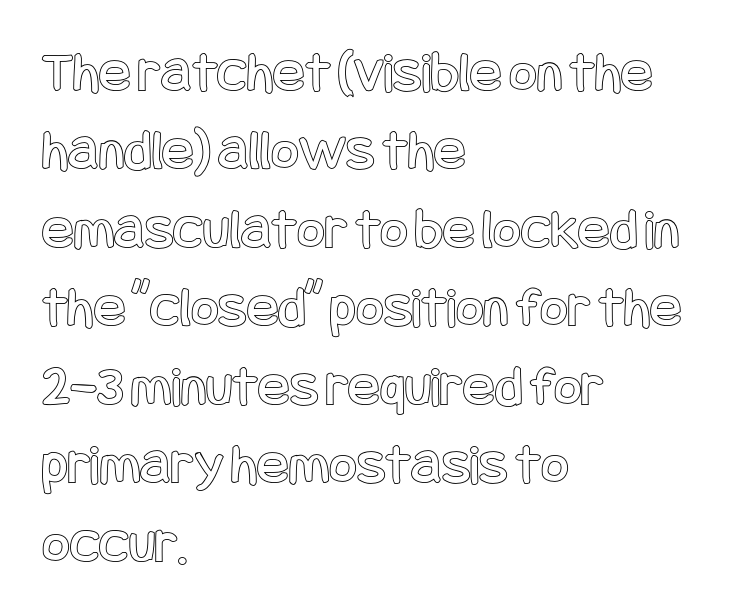
{"italic": "no", "width": "condensed", "x_height": "large", "underline": "no", "align": "left", "line_spacing": "normal", "line_spacing_ratio": 1.33, "letter_spacing": "normal", "letter_spacing_em": 0.0, "glyph_px": 59}
